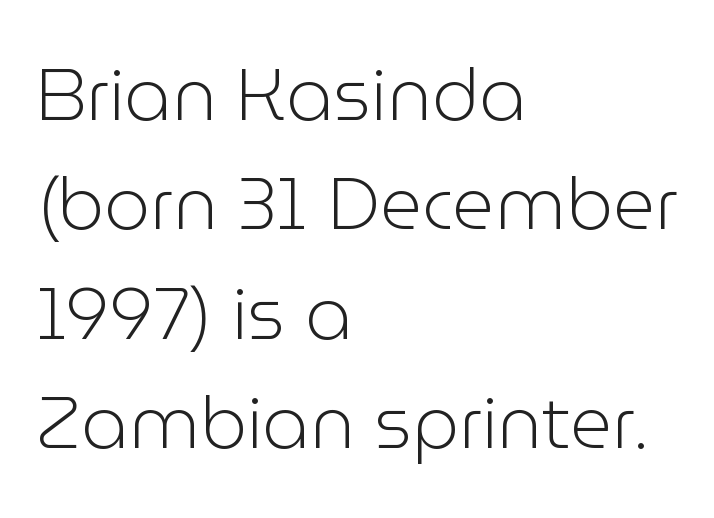
The image shows 73 px light sans-serif type, upright; set left-aligned, normal line spacing (1.5x), normal letter spacing, not underlined; low stroke contrast and a medium x-height.
